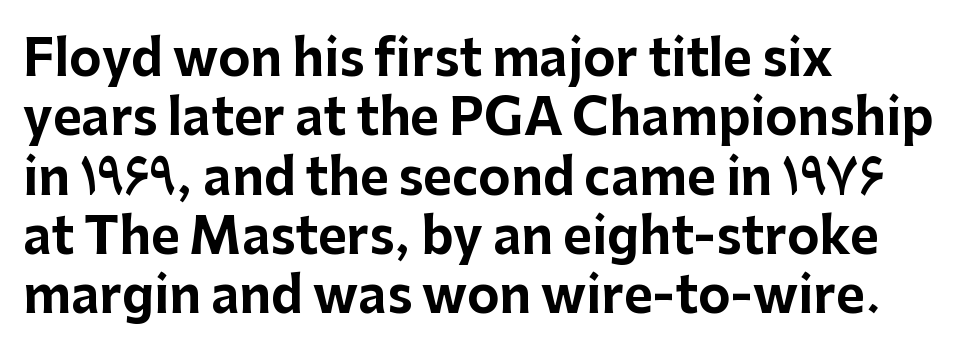
The image shows 49 px bold sans-serif type, upright; set left-aligned, line spacing 1.21x, normal letter spacing, not underlined; low stroke contrast and a medium x-height.
